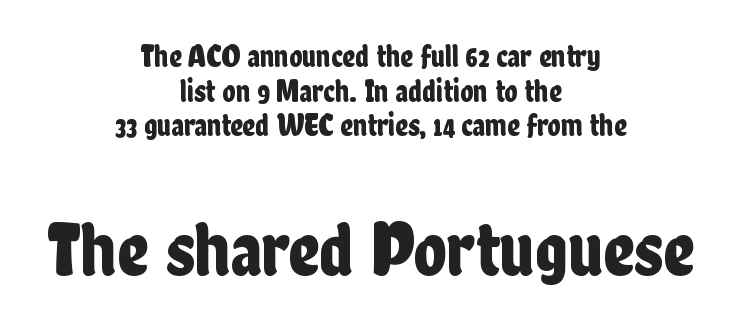
If you measured baseline to baseline, you'd find a short distance. Posture: upright roman. Teacher's note: observe the equal gaps on both sides — that is centered alignment. Words appear dense and cohesive because spacing is normal. Proportional: the letters do not fall into vertical columns. The string is rendered with underlining switched off.
